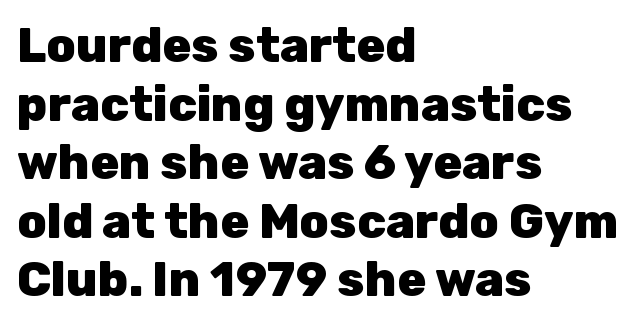
Does the copy run flush right? No — it runs flush left. Are there feet on the stems? There aren't — it's a sans. Caption: bold face, heavy strokes. These lines were composed using upright roman letters.
